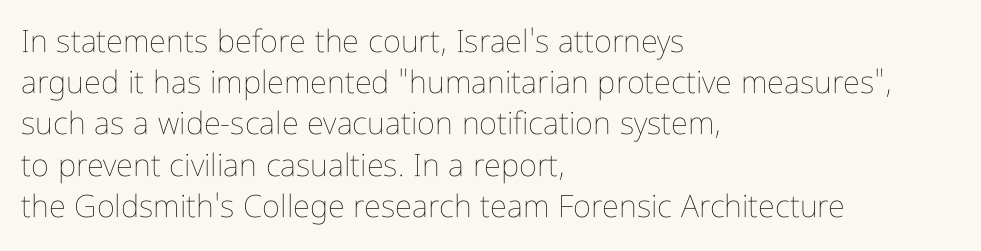
The image shows 31 px thin, condensed type, upright; set left-aligned, normal line spacing (1.33x), normal letter spacing, not underlined; low stroke contrast and a medium x-height.
